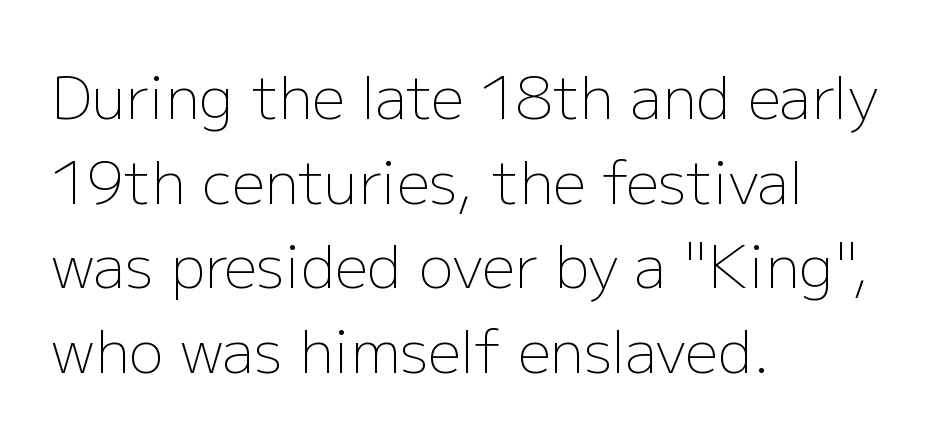
{"serif": "no", "italic": "no", "bold": "no", "weight": "light", "width": "normal", "stroke_contrast": "low", "x_height": "medium", "monospaced": "no", "underline": "no", "align": "left", "line_spacing": "normal", "line_spacing_ratio": 1.46, "letter_spacing": "normal", "letter_spacing_em": 0.0, "glyph_px": 58}
